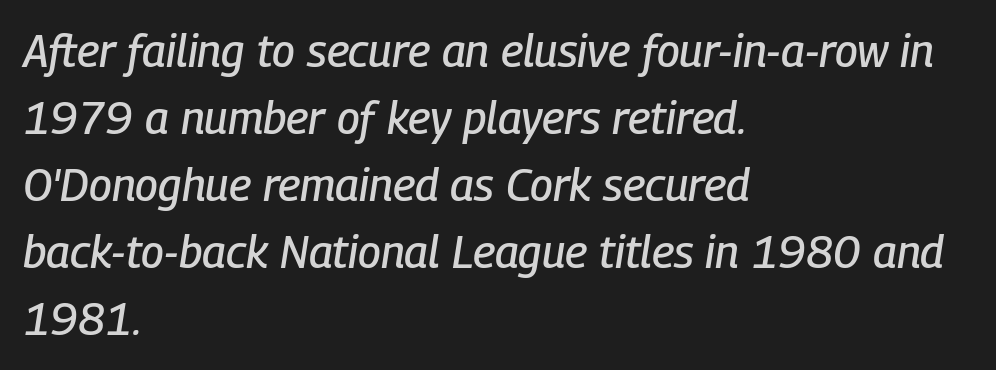
Q: Is the text italic (slanted)? A: Yes, it leans right by about 9 degrees.
Q: Is the text underlined? A: No.
Q: How is the paragraph aligned? A: Left-aligned.
Q: Is the spacing between letters normal or unusually wide? A: Normal.
Q: Is the spacing between lines tight, normal or loose? A: Normal.
Q: Width (condensed, normal, or wide)? A: Condensed.
Q: Stroke contrast? A: Low.
Q: x-height? A: Medium.
Q: Monospaced? A: No.
